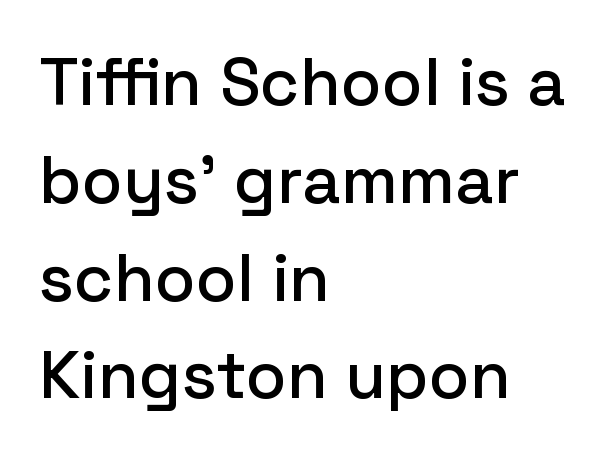
The image shows 67 px sans-serif type, upright; set left-aligned, normal line spacing (1.46x), normal letter spacing, not underlined; low stroke contrast and a medium x-height.
